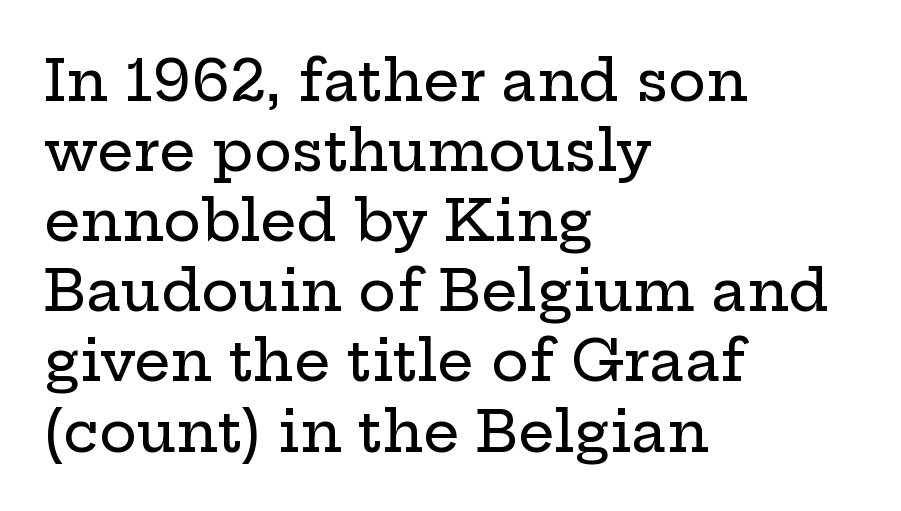
Q: Is the text italic (slanted)? A: No, it is upright.
Q: Is the typeface a serif or a sans-serif typeface? A: Serif.
Q: Is the text underlined? A: No.
Q: How is the paragraph aligned? A: Left-aligned.
Q: Is the spacing between letters normal or unusually wide? A: Normal.
Q: Width (condensed, normal, or wide)? A: Wide.
Q: Stroke contrast? A: Low.
Q: x-height? A: Medium.
Q: Monospaced? A: No.
